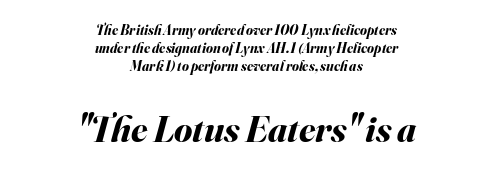
Nobody touched the tracking dial on this one. The rendering uses a bold face; every stroke is thick and dark. The emphasis by scale lands on block number two, below. These lines stack symmetrically, like a column narrowing and widening about its center. Letters rest on an invisible, unmarked baseline. Rows of type keep a routine distance in the vertical direction.
